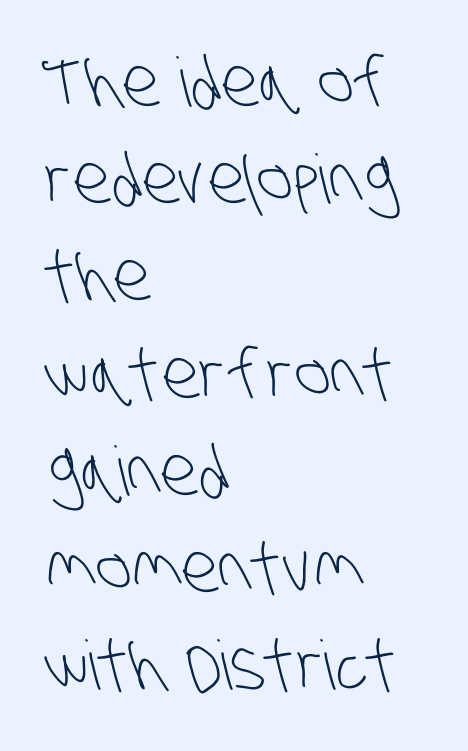
{"serif": "no", "bold": "no", "weight": "light", "width": "condensed", "stroke_contrast": "low", "x_height": "large", "monospaced": "no", "underline": "no", "align": "left", "line_spacing": "normal", "line_spacing_ratio": 1.43, "letter_spacing": "normal", "letter_spacing_em": 0.0, "glyph_px": 68}
